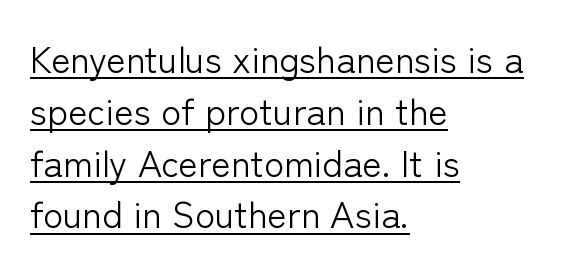
Q: Is the text bold? A: No.
Q: Is the text italic (slanted)? A: No, it is upright.
Q: Is the typeface a serif or a sans-serif typeface? A: Sans-serif.
Q: Is the text underlined? A: Yes.
Q: How is the paragraph aligned? A: Left-aligned.
Q: Is the spacing between letters normal or unusually wide? A: Normal.
Q: Is the spacing between lines tight, normal or loose? A: Normal.
Q: Width (condensed, normal, or wide)? A: Normal.
Q: Stroke contrast? A: Low.
Q: x-height? A: Medium.
Q: Monospaced? A: No.
